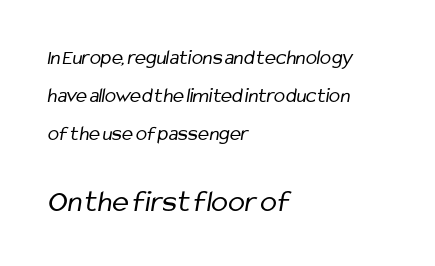
Does the bottom block carry the larger type? Yes, it does. Short note: letters normally spaced. Typeset ragged right — the left edge is the straight one. These lines are rendered in a variable-pitch font.
